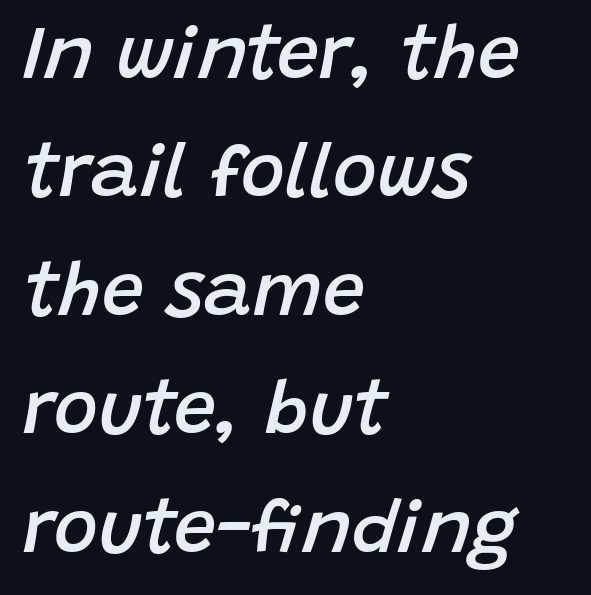
{"italic": "yes", "lean": "right", "slant_degrees": 15, "bold": "semi", "weight": "semibold", "width": "normal", "stroke_contrast": "low", "x_height": "large", "monospaced": "no", "underline": "no", "align": "left", "line_spacing": "normal", "line_spacing_ratio": 1.58, "letter_spacing": "normal", "letter_spacing_em": 0.0, "glyph_px": 75}
